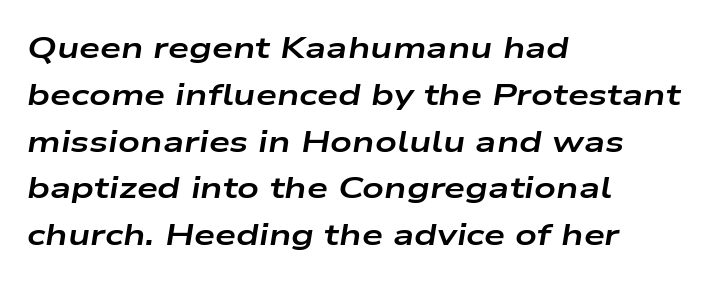
The image shows 30 px bold, wide type, italic (leaning right); set left-aligned, normal line spacing (1.56x), normal letter spacing, not underlined; low stroke contrast and a medium x-height.
